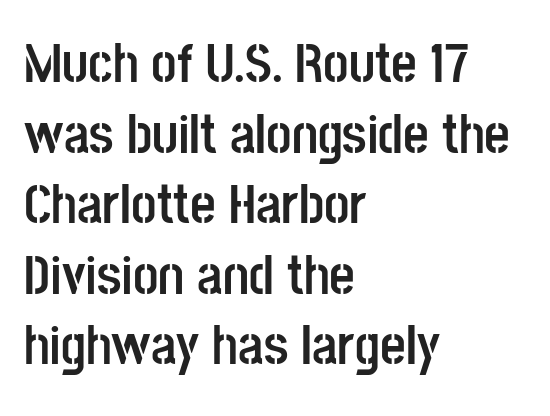
{"serif": "no", "italic": "no", "bold": "yes", "weight": "semibold", "width": "condensed", "stroke_contrast": "low", "x_height": "large", "monospaced": "no", "underline": "no", "align": "left", "line_spacing": "normal", "line_spacing_ratio": 1.26, "letter_spacing": "normal", "letter_spacing_em": 0.0, "glyph_px": 56}
